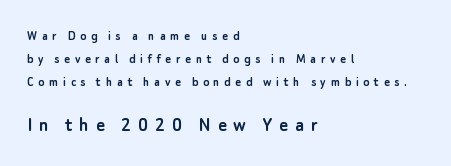
{"italic": "no", "underline": "no", "align": "left", "line_spacing": "normal", "line_spacing_ratio": 1.63, "letter_spacing": "wide", "letter_spacing_em": 0.33, "larger_block": "second", "size_ratio": 1.5, "glyph_px": 21}
